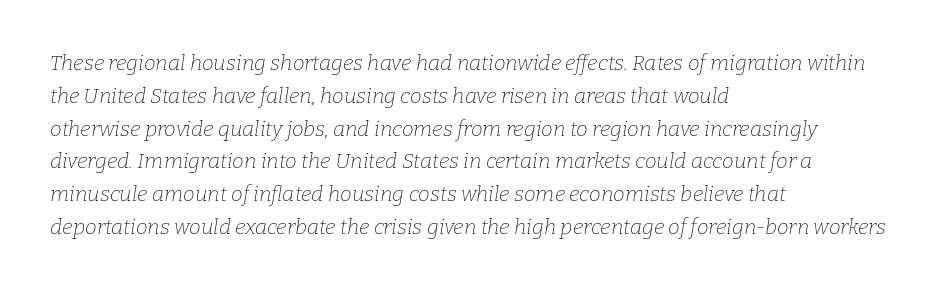
The image shows 21 px text type, italic (leaning right); set left-aligned, normal line spacing (1.56x), normal letter spacing, not underlined.
